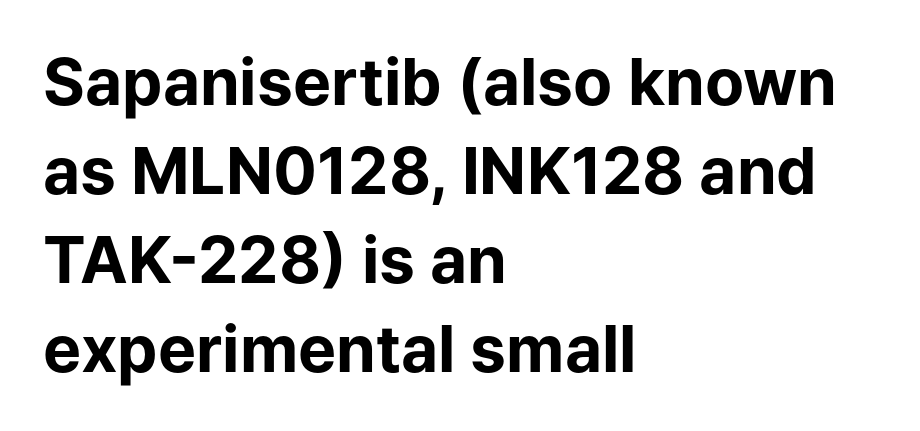
The image shows 64 px bold sans-serif type, upright; set left-aligned, normal line spacing (1.39x), normal letter spacing, not underlined; low stroke contrast and a medium x-height.
